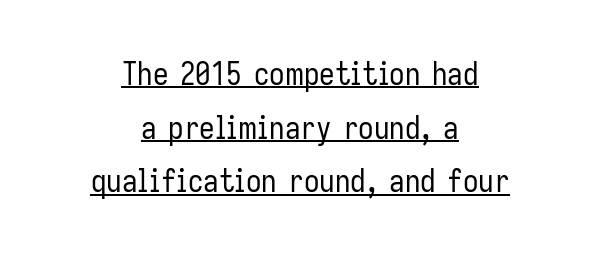
Alignment: centered. The words here are underlined. The lettering holds an erect, upright posture throughout. Weight: in the light-to-regular range. Note the varied advance widths — an 'i' is clearly narrower than an 'm'.
